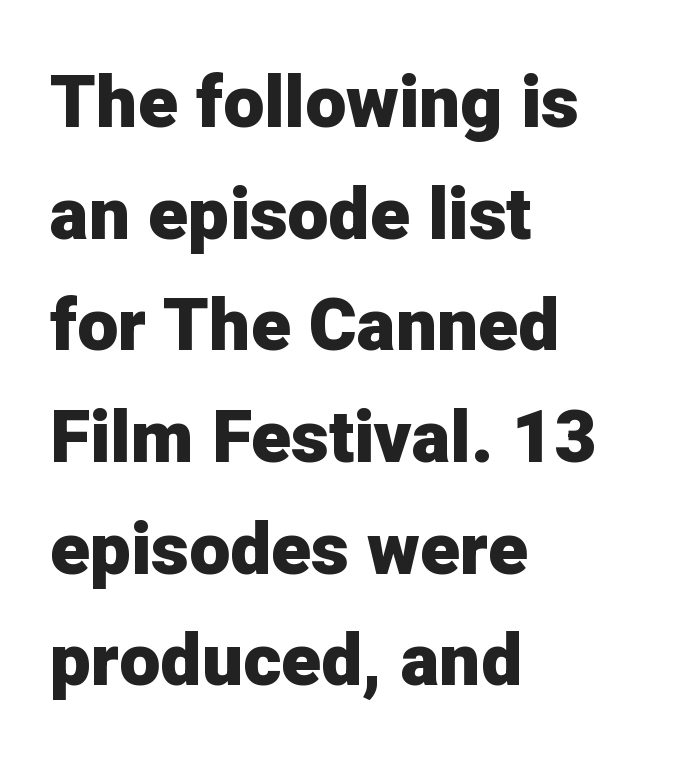
The image shows 73 px heavy sans-serif type, upright; set left-aligned, normal line spacing (1.53x), normal letter spacing, not underlined; low stroke contrast and a medium x-height.
